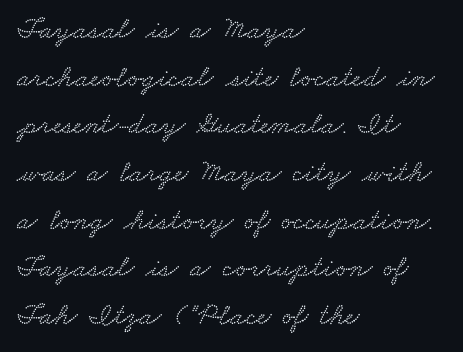
The horizontal fit of the characters is conventional and even. Quick note: underline off. Note the varied advance widths — an 'i' is clearly narrower than an 'm'. The paragraph shown leans on its left margin. Leading: standard.
